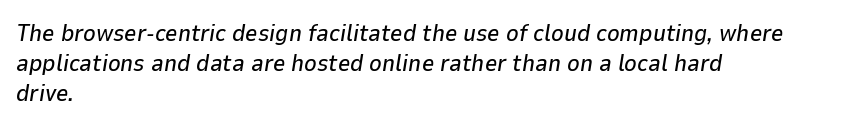
The image shows 24 px text type, italic (leaning right); set left-aligned, normal line spacing (1.26x), normal letter spacing, not underlined.
